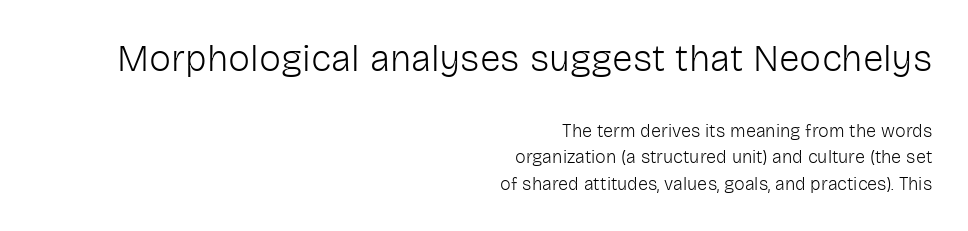
{"serif": "no", "italic": "no", "bold": "no", "weight": "light", "width": "normal", "stroke_contrast": "low", "x_height": "medium", "monospaced": "no", "underline": "no", "align": "right", "line_spacing": "normal", "line_spacing_ratio": 1.47, "letter_spacing": "normal", "letter_spacing_em": 0.0, "larger_block": "first", "size_ratio": 2.06, "glyph_px": 37}
